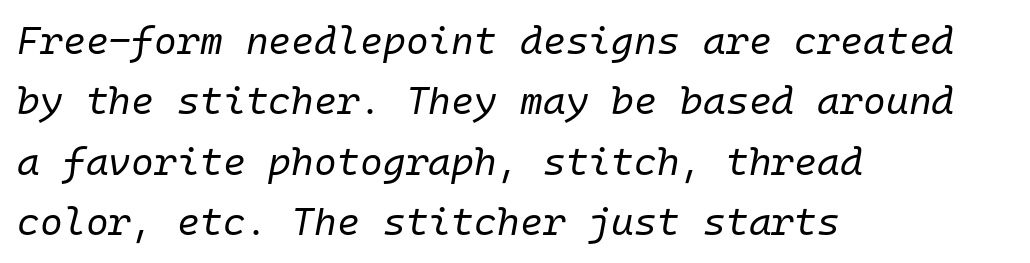
{"italic": "yes", "lean": "right", "slant_degrees": 10, "bold": "no", "weight": "regular", "width": "normal", "stroke_contrast": "low", "x_height": "medium", "monospaced": "yes", "underline": "no", "align": "left", "line_spacing": "normal", "line_spacing_ratio": 1.55, "letter_spacing": "normal", "letter_spacing_em": 0.0, "glyph_px": 39}
